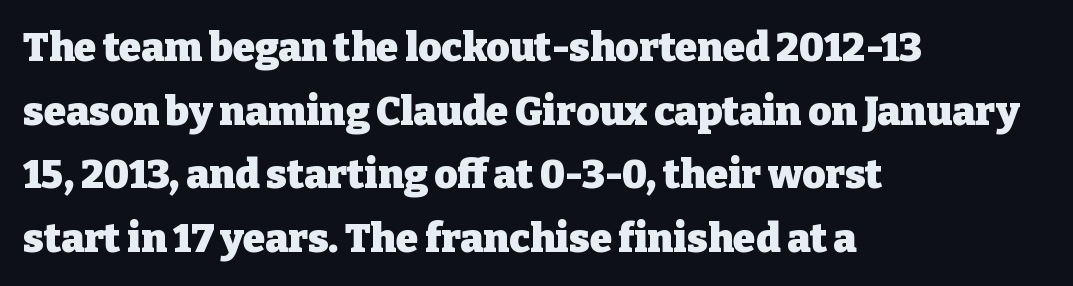
{"serif": "yes", "italic": "no", "bold": "yes", "weight": "heavy", "width": "normal", "stroke_contrast": "low", "x_height": "medium", "monospaced": "no", "underline": "no", "align": "left", "line_spacing": "normal", "line_spacing_ratio": 1.59, "letter_spacing": "normal", "letter_spacing_em": 0.0, "glyph_px": 40}
